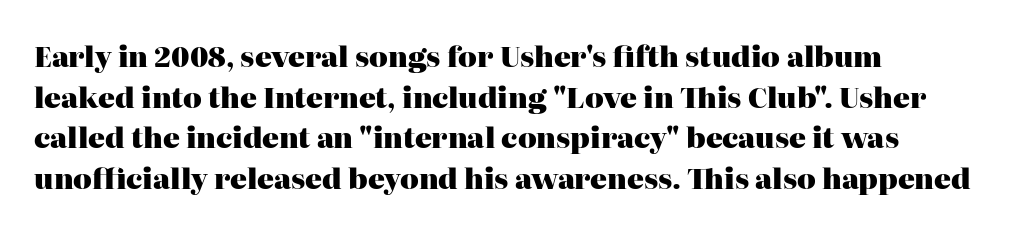
The image shows 28 px heavy serif type, upright; set left-aligned, normal line spacing (1.45x), normal letter spacing, not underlined; high stroke contrast and a medium x-height.
